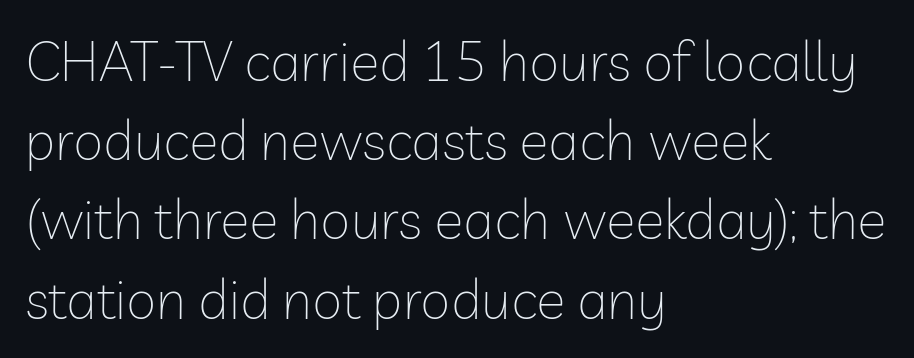
The image shows 55 px thin sans-serif type, upright; set left-aligned, normal line spacing (1.44x), normal letter spacing, not underlined; low stroke contrast and a medium x-height.
